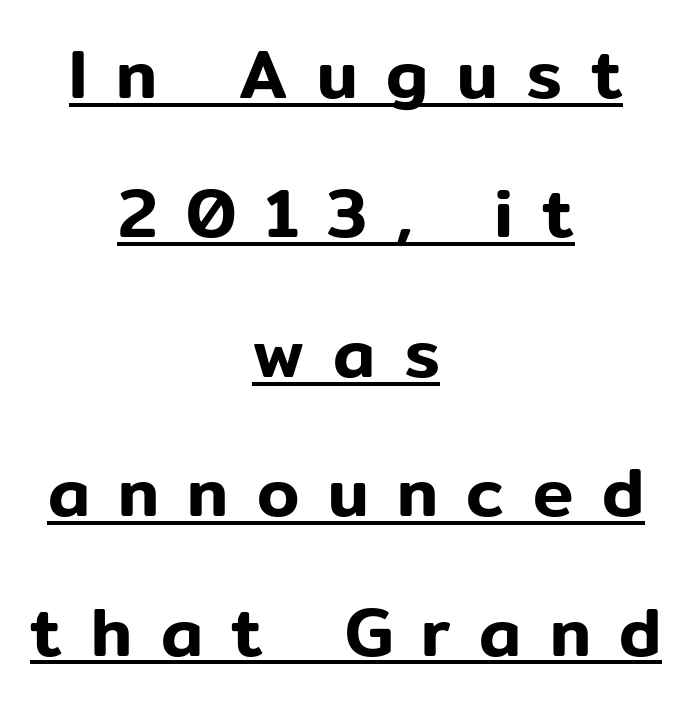
Q: Is the text italic (slanted)? A: No, it is upright.
Q: Is the typeface a serif or a sans-serif typeface? A: Sans-serif.
Q: Is the text underlined? A: Yes.
Q: How is the paragraph aligned? A: Centered.
Q: Is the spacing between letters normal or unusually wide? A: Unusually wide.
Q: Is the spacing between lines tight, normal or loose? A: Loose.
Q: Width (condensed, normal, or wide)? A: Normal.
Q: Stroke contrast? A: Low.
Q: x-height? A: Medium.
Q: Monospaced? A: No.
